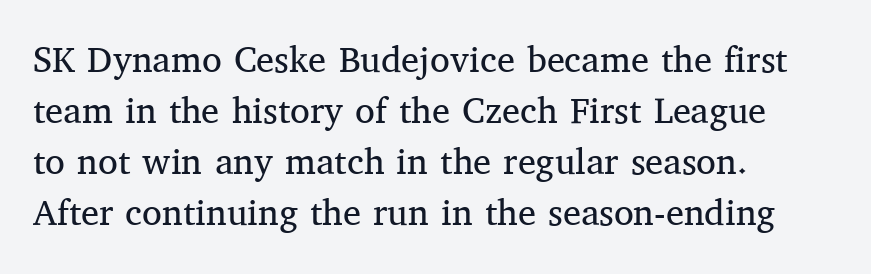
{"serif": "yes", "italic": "no", "bold": "no", "weight": "regular", "width": "normal", "stroke_contrast": "medium", "x_height": "medium", "monospaced": "no", "underline": "no", "align": "left", "line_spacing": "normal", "line_spacing_ratio": 1.42, "letter_spacing": "normal", "letter_spacing_em": 0.0, "glyph_px": 36}
